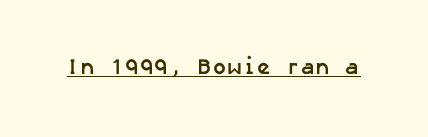
What decoration does the sample have? An underline. The line texture is even and compact thanks to regular tracking. Set as a true bold cut, around the 700 mark.
